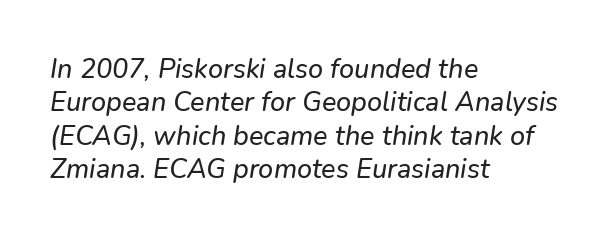
{"italic": "yes", "lean": "right", "slant_degrees": 9, "underline": "no", "align": "left", "line_spacing_ratio": 1.24, "letter_spacing": "normal", "letter_spacing_em": 0.0, "glyph_px": 27}
